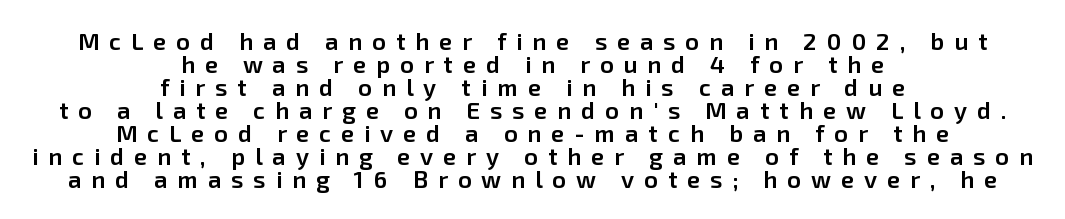
Q: Is the text bold? A: Semi-bold.
Q: Is the text italic (slanted)? A: No, it is upright.
Q: Is the text underlined? A: No.
Q: How is the paragraph aligned? A: Centered.
Q: Is the spacing between letters normal or unusually wide? A: Unusually wide.
Q: Is the spacing between lines tight, normal or loose? A: Tight.
